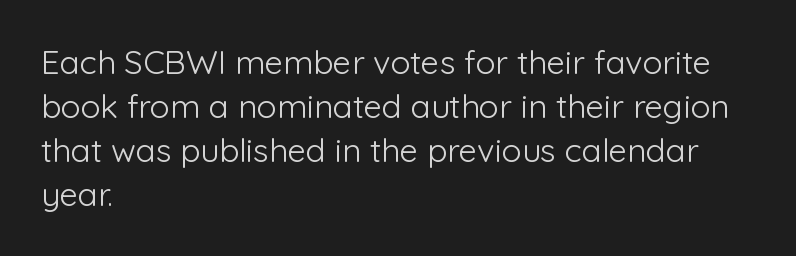
{"serif": "no", "italic": "no", "bold": "no", "weight": "light", "width": "normal", "stroke_contrast": "low", "x_height": "medium", "monospaced": "no", "underline": "no", "align": "left", "line_spacing": "normal", "line_spacing_ratio": 1.33, "letter_spacing": "normal", "letter_spacing_em": 0.0, "glyph_px": 33}
